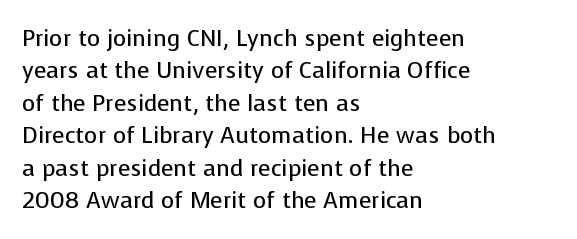
Q: Is the text bold? A: No.
Q: Is the text italic (slanted)? A: No, it is upright.
Q: Is the text underlined? A: No.
Q: How is the paragraph aligned? A: Left-aligned.
Q: Is the spacing between letters normal or unusually wide? A: Normal.
Q: Is the spacing between lines tight, normal or loose? A: Normal.
